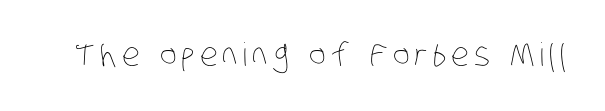
Q: Is the text bold? A: No.
Q: Is the text underlined? A: No.
Q: Width (condensed, normal, or wide)? A: Condensed.
Q: Stroke contrast? A: Low.
Q: x-height? A: Large.
Q: Monospaced? A: No.
